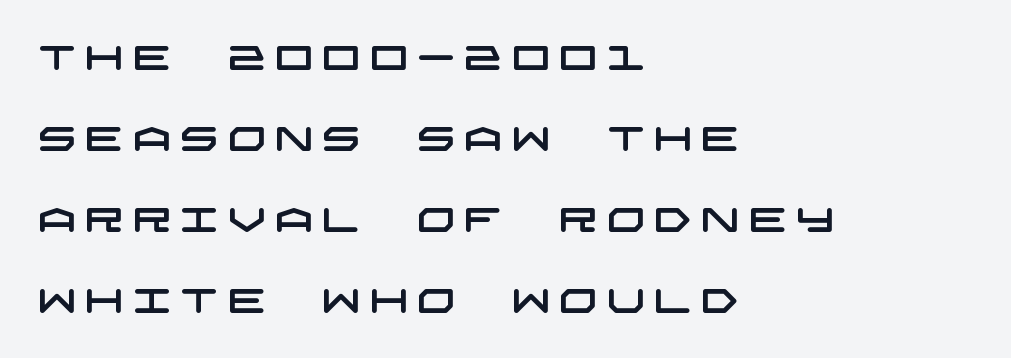
There is plenty of visible air inserted between adjacent glyphs. Does the type have serifs? No, each stem ends abruptly. Where is the straight margin? On the left. A typesetter would call this leading open, well beyond the default. Descenders hang freely into open space.
